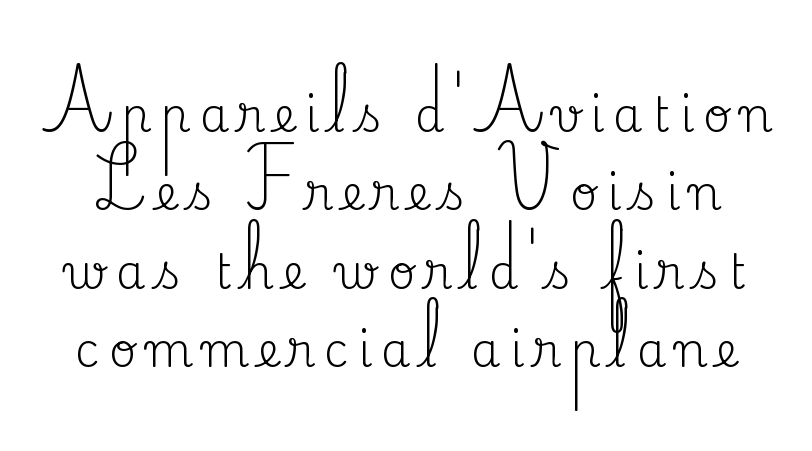
Q: Is the text bold? A: No.
Q: Is the text italic (slanted)? A: No, it is upright.
Q: Is the typeface a serif or a sans-serif typeface? A: Serif.
Q: Is the text underlined? A: No.
Q: Is the spacing between letters normal or unusually wide? A: Unusually wide.
Q: Is the spacing between lines tight, normal or loose? A: Normal.
Q: Width (condensed, normal, or wide)? A: Normal.
Q: Stroke contrast? A: Medium.
Q: x-height? A: Small.
Q: Monospaced? A: No.
